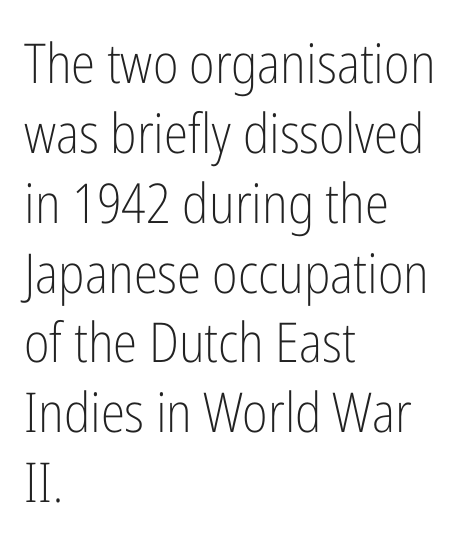
A normal amount of white space separates one row of letters from the next. Descender tails drop into unmarked territory. Italic? Not at all — the glyphs are vertical. The letters carry no serifs — their stems end cleanly without finishing strokes. The lines are quadded left.
